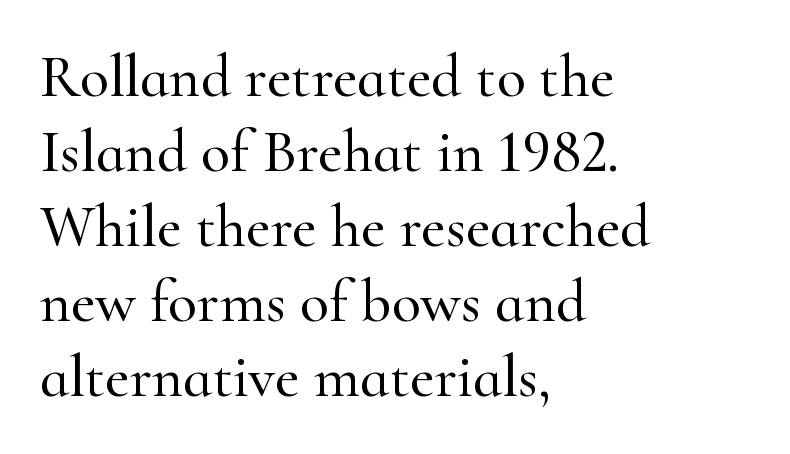
The image shows 60 px serif type, upright; set left-aligned, normal line spacing (1.25x), normal letter spacing, not underlined; high stroke contrast and a small x-height.
